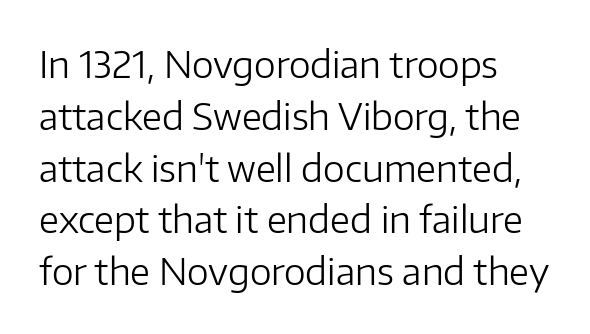
Q: Is the text bold? A: No.
Q: Is the text italic (slanted)? A: No, it is upright.
Q: Is the typeface a serif or a sans-serif typeface? A: Sans-serif.
Q: Is the text underlined? A: No.
Q: How is the paragraph aligned? A: Left-aligned.
Q: Is the spacing between letters normal or unusually wide? A: Normal.
Q: Is the spacing between lines tight, normal or loose? A: Normal.
Q: Width (condensed, normal, or wide)? A: Normal.
Q: Stroke contrast? A: Low.
Q: x-height? A: Medium.
Q: Monospaced? A: No.
